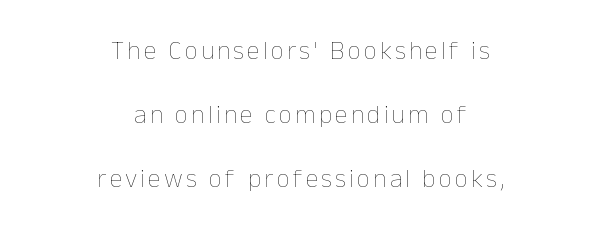
{"italic": "no", "bold": "no", "underline": "no", "align": "center", "line_spacing": "loose", "line_spacing_ratio": 2.46, "glyph_px": 26}
